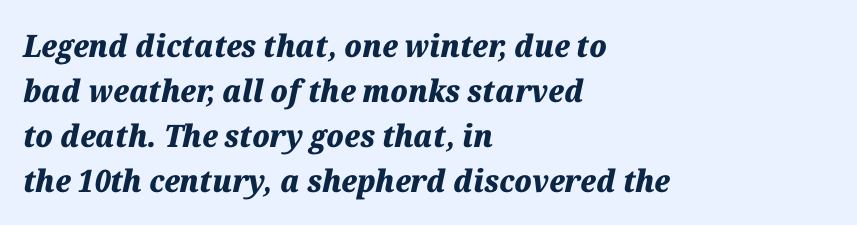
{"italic": "yes", "lean": "right", "slant_degrees": 12, "bold": "yes", "weight": "heavy", "width": "normal", "stroke_contrast": "medium", "x_height": "medium", "monospaced": "no", "underline": "no", "align": "left", "line_spacing": "normal", "line_spacing_ratio": 1.45, "letter_spacing": "normal", "letter_spacing_em": 0.0, "glyph_px": 31}
